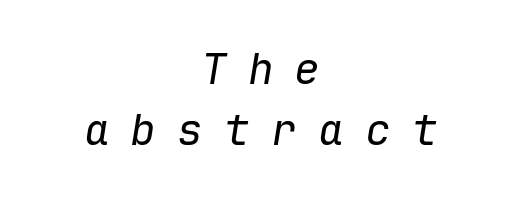
Look at the tracking — it's clearly loosened, letters drifting apart. This sample has the even, mechanical cadence of fixed-width lettering. Honestly, there is no underline to notice here at all. The compositor balanced each line on the midline. The letters are slanted; this is an italic face. These lines sit exactly where default settings would place them.
